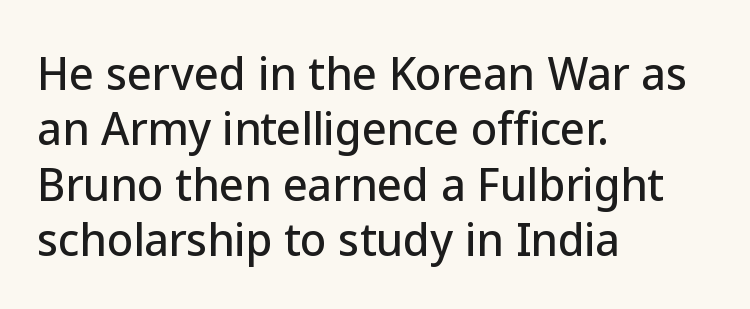
Q: Is the text italic (slanted)? A: No, it is upright.
Q: Is the typeface a serif or a sans-serif typeface? A: Sans-serif.
Q: Is the text underlined? A: No.
Q: How is the paragraph aligned? A: Left-aligned.
Q: Is the spacing between letters normal or unusually wide? A: Normal.
Q: Is the spacing between lines tight, normal or loose? A: Normal.
Q: Width (condensed, normal, or wide)? A: Normal.
Q: Stroke contrast? A: Low.
Q: x-height? A: Medium.
Q: Monospaced? A: No.
